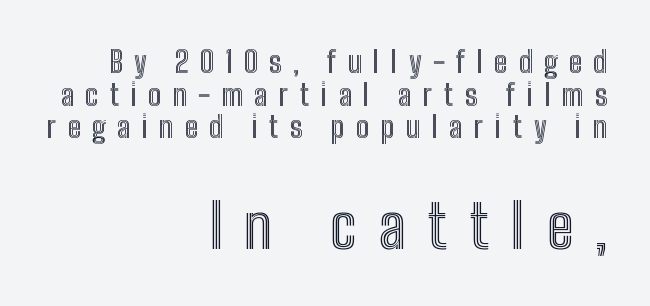
The image shows 60 px condensed type, upright; set right-aligned, tight line spacing (1.09x), unusually wide letter spacing (+0.37 em), not underlined; the second (bottom) block is 2.0x larger; a medium x-height.
